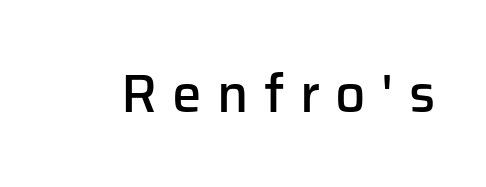
The image shows 53 px semibold sans-serif type, upright; set unusually wide letter spacing (+0.29 em), not underlined; low stroke contrast and a medium x-height.
